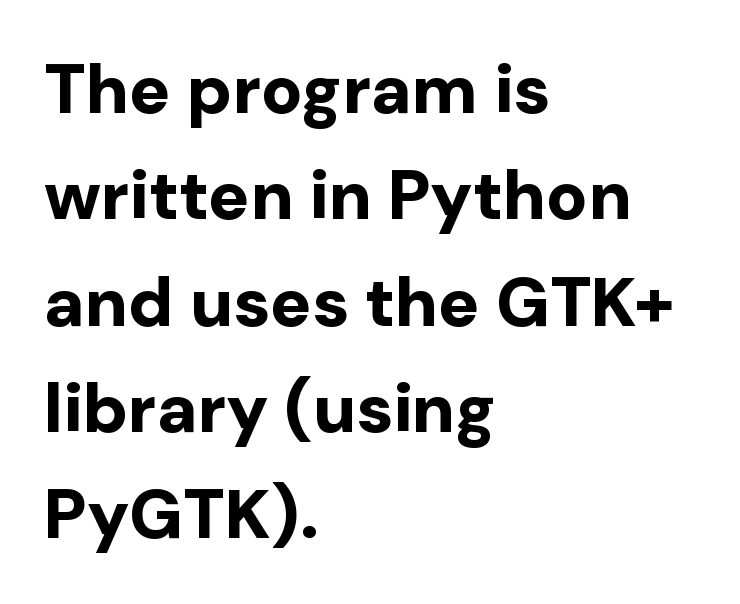
Q: Is the text bold? A: Yes.
Q: Is the text italic (slanted)? A: No, it is upright.
Q: Is the typeface a serif or a sans-serif typeface? A: Sans-serif.
Q: Is the text underlined? A: No.
Q: How is the paragraph aligned? A: Left-aligned.
Q: Is the spacing between letters normal or unusually wide? A: Normal.
Q: Is the spacing between lines tight, normal or loose? A: Normal.
Q: Width (condensed, normal, or wide)? A: Normal.
Q: Stroke contrast? A: Low.
Q: x-height? A: Medium.
Q: Monospaced? A: No.
